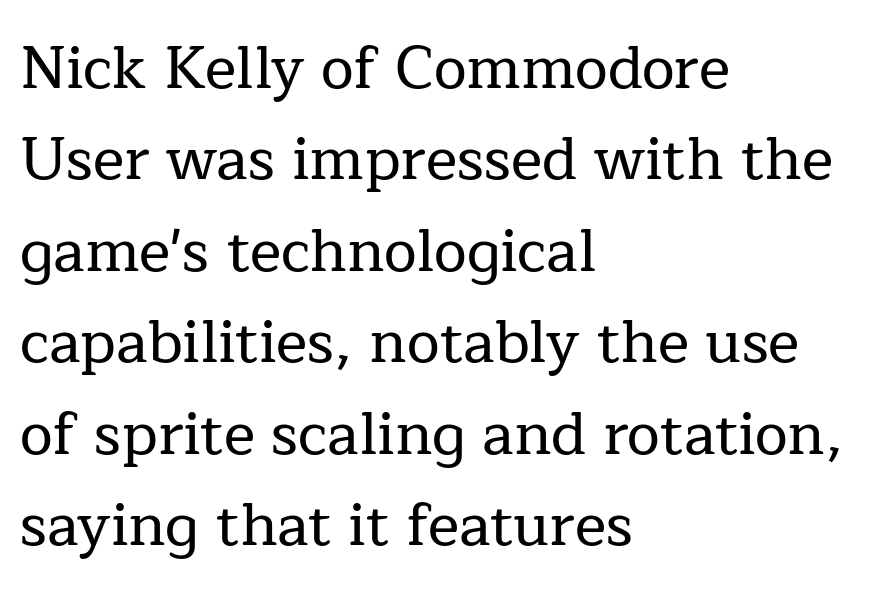
The image shows 59 px serif type, upright; set left-aligned, normal line spacing (1.55x), normal letter spacing, not underlined; low stroke contrast and a medium x-height.
